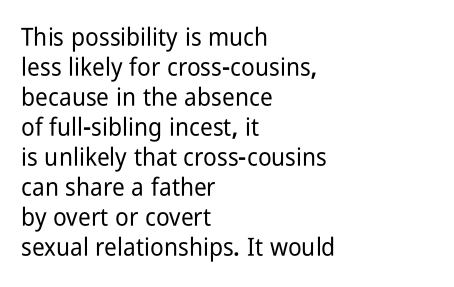
Q: Is the text italic (slanted)? A: No, it is upright.
Q: Is the text underlined? A: No.
Q: How is the paragraph aligned? A: Left-aligned.
Q: Is the spacing between letters normal or unusually wide? A: Normal.
